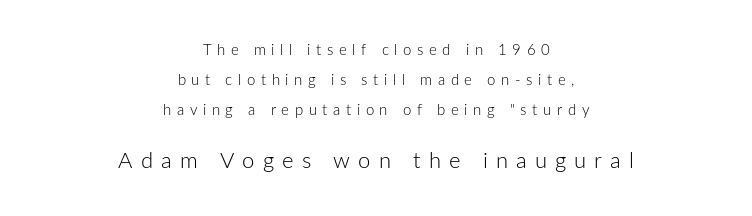
Stem width sits at or under what a default text font uses. One-word summary of the alignment: center. If you measured baseline to baseline, you'd find a long distance. Is the letter spacing exaggerated? Yes — the characters are pushed far apart. Larger block? The one below; the one above is distinctly smaller. Rule under the text: the space is simply empty.
